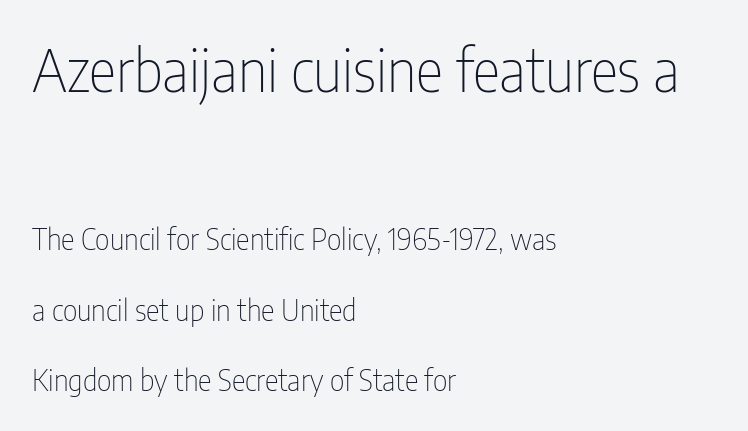
Words appear dense and cohesive because spacing is normal. These lines are set flush left with a ragged right edge. Quick note: underline off. The glyphs in this specimen are sans serif. Vertically, the passage feels expansive, rows floating well apart. The letters advance in unequal steps, a hallmark of proportional type.
